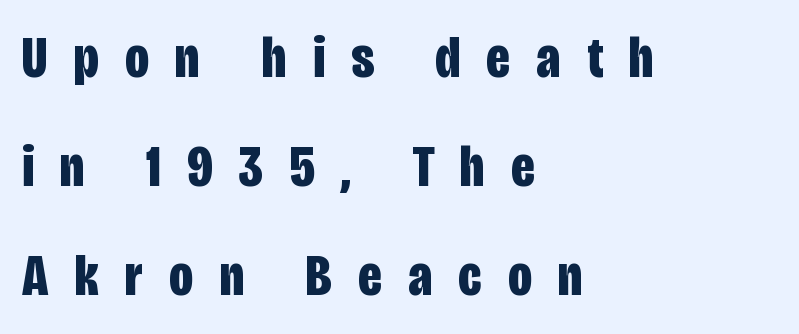
The rendering uses natural spacing where letterforms have individual widths. Check the space under the baseline: it is left empty. You can tell from the bare stems that sans-serif type was used. Chunky letters — that's bold for sure. If you drew a line through each stem, it would be perfectly vertical. Spacing between characters has been opened up far beyond the box default.
